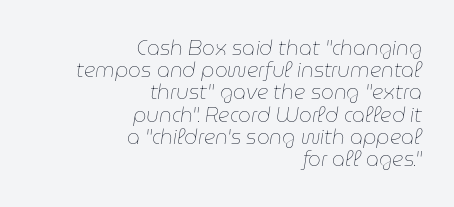
Check under the words: just untouched page. Style check: oblique. Weight: not bold — regular or lighter. No extra tracking has been applied to these lines.
